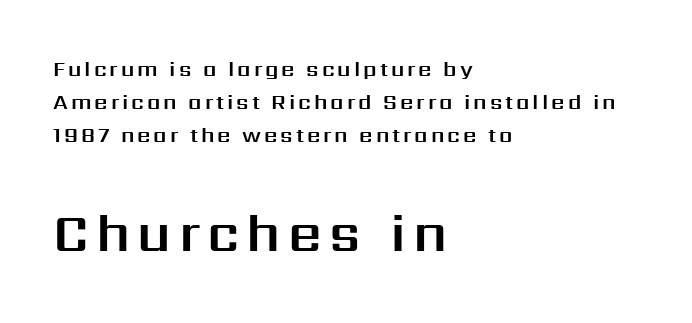
Q: Is the text italic (slanted)? A: No, it is upright.
Q: Is the typeface a serif or a sans-serif typeface? A: Sans-serif.
Q: Is the text underlined? A: No.
Q: How is the paragraph aligned? A: Left-aligned.
Q: Is the spacing between lines tight, normal or loose? A: Normal.
Q: Which block of text is set in a larger size, the first (top) or the second (bottom)? A: The second (bottom) one.
Q: Width (condensed, normal, or wide)? A: Normal.
Q: Stroke contrast? A: Medium.
Q: x-height? A: Medium.
Q: Monospaced? A: No.
